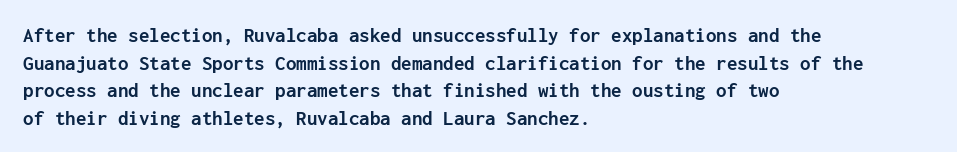
Q: Is the text bold? A: Yes.
Q: Is the text italic (slanted)? A: No, it is upright.
Q: Is the text underlined? A: No.
Q: How is the paragraph aligned? A: Left-aligned.
Q: Is the spacing between letters normal or unusually wide? A: Normal.
Q: Is the spacing between lines tight, normal or loose? A: Normal.
